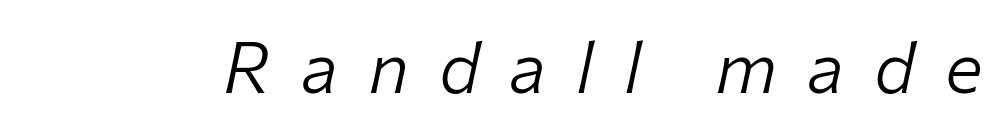
{"italic": "yes", "lean": "right", "slant_degrees": 12, "bold": "no", "weight": "light", "width": "normal", "stroke_contrast": "low", "x_height": "medium", "monospaced": "no", "underline": "no", "letter_spacing": "wide", "letter_spacing_em": 0.42, "glyph_px": 71}
